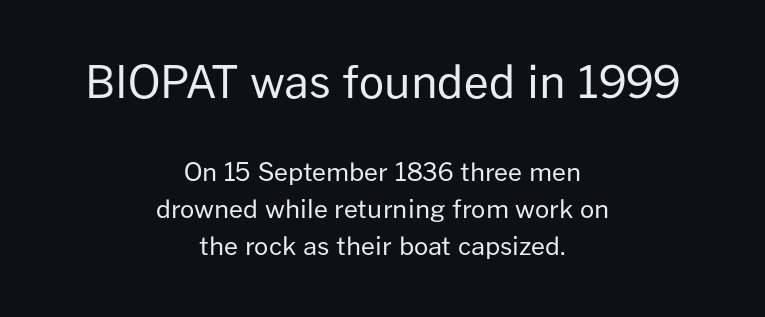
{"serif": "no", "italic": "no", "bold": "no", "weight": "regular", "width": "normal", "stroke_contrast": "low", "x_height": "medium", "monospaced": "no", "underline": "no", "align": "center", "line_spacing": "normal", "line_spacing_ratio": 1.49, "letter_spacing": "normal", "letter_spacing_em": 0.0, "larger_block": "first", "size_ratio": 1.76, "glyph_px": 44}
